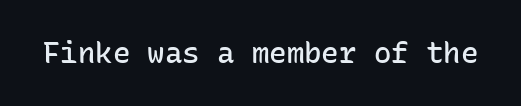
The image shows 29 px semibold sans-serif type, upright, monospaced; set normal letter spacing, not underlined; low stroke contrast and a medium x-height.
